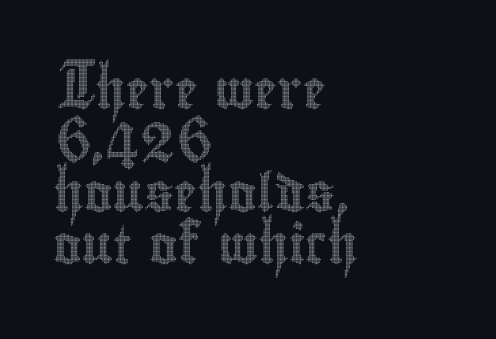
The string is rendered with underlining switched off. Characters remain perfectly vertical along every line. Each line starts at the same left margin while the right side varies. The leading is moderate, giving the passage an even texture. Short note: letters normally spaced. A typesetter would call this proportional, since set widths differ per character.
